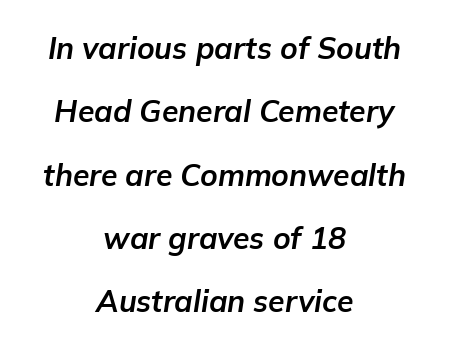
{"italic": "yes", "lean": "right", "slant_degrees": 9, "bold": "yes", "weight": "bold", "width": "normal", "stroke_contrast": "low", "x_height": "medium", "monospaced": "no", "underline": "no", "align": "center", "line_spacing": "loose", "line_spacing_ratio": 2.11, "letter_spacing": "normal", "letter_spacing_em": 0.0, "glyph_px": 30}
